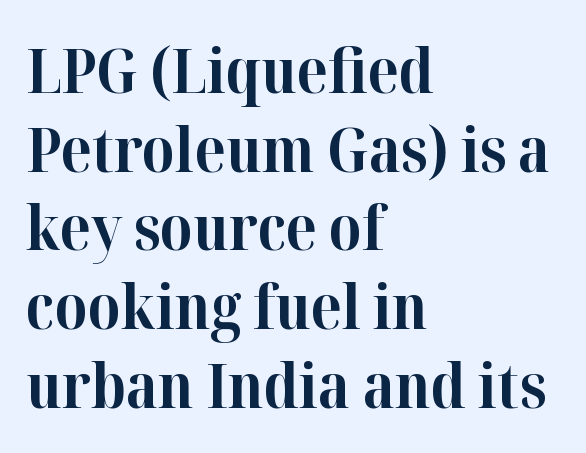
{"serif": "yes", "italic": "no", "bold": "yes", "weight": "bold", "width": "normal", "stroke_contrast": "high", "x_height": "medium", "monospaced": "no", "underline": "no", "align": "left", "line_spacing": "normal", "line_spacing_ratio": 1.27, "letter_spacing": "normal", "letter_spacing_em": 0.0, "glyph_px": 62}
